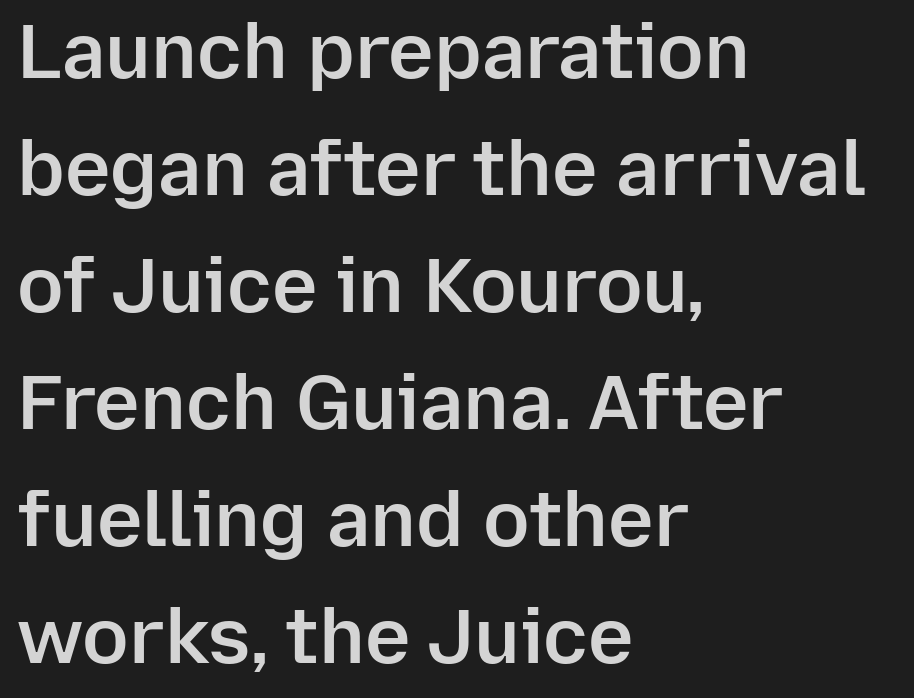
{"serif": "no", "italic": "no", "bold": "semi", "weight": "semibold", "width": "normal", "stroke_contrast": "low", "x_height": "medium", "monospaced": "no", "underline": "no", "align": "left", "line_spacing": "normal", "line_spacing_ratio": 1.52, "letter_spacing": "normal", "letter_spacing_em": 0.0, "glyph_px": 77}
